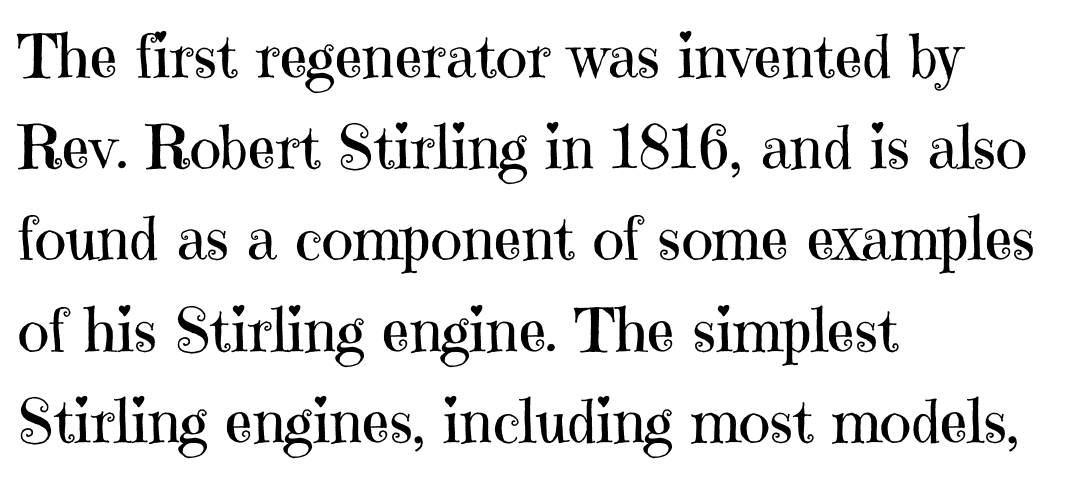
This sample is left-justified, so line endings fall wherever the words run out. Quick note: underline off. Weight: not bold — regular or lighter. Note the varied advance widths — an 'i' is clearly narrower than an 'm'. Posture: upright roman.
